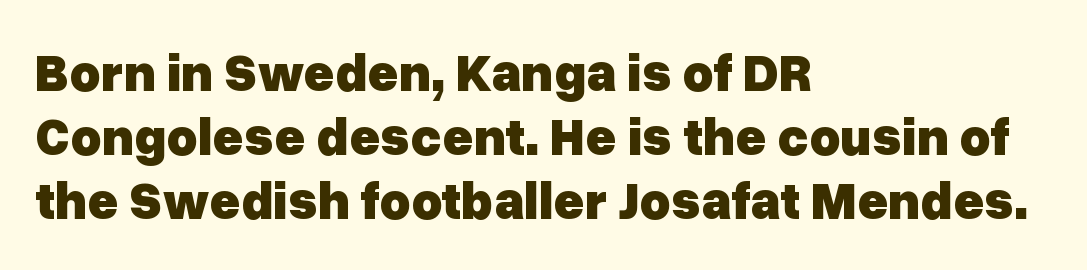
It's the straight-up-and-down kind of type. Strokes here are thick enough to call this a true bold. Typographically, this falls in the sans-serif category. Spacing verdict: proportional, widths tailored to each character. The specimen omits any rule beneath the text block's lines. The rag falls on the right side of this text block.
